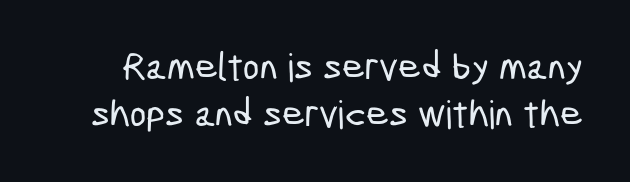
The image shows 39 px condensed sans-serif type; set line spacing 1.21x, normal letter spacing, not underlined; low stroke contrast and a medium x-height.
